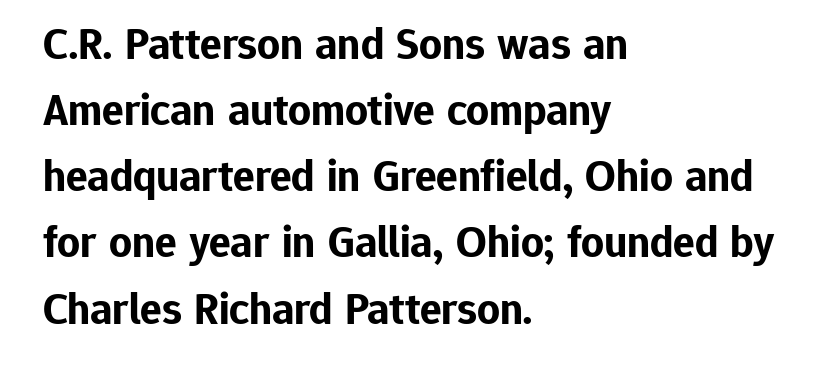
{"serif": "no", "italic": "no", "bold": "yes", "weight": "bold", "width": "normal", "stroke_contrast": "low", "x_height": "medium", "monospaced": "no", "underline": "no", "align": "left", "line_spacing": "normal", "line_spacing_ratio": 1.47, "letter_spacing": "normal", "letter_spacing_em": 0.0, "glyph_px": 45}
